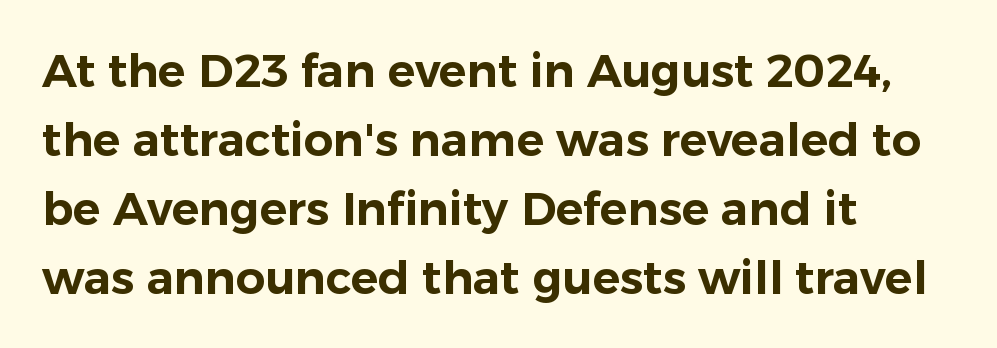
{"serif": "no", "italic": "no", "width": "normal", "stroke_contrast": "low", "x_height": "medium", "monospaced": "no", "underline": "no", "align": "left", "line_spacing": "normal", "line_spacing_ratio": 1.5, "letter_spacing": "normal", "letter_spacing_em": 0.0, "glyph_px": 46}
